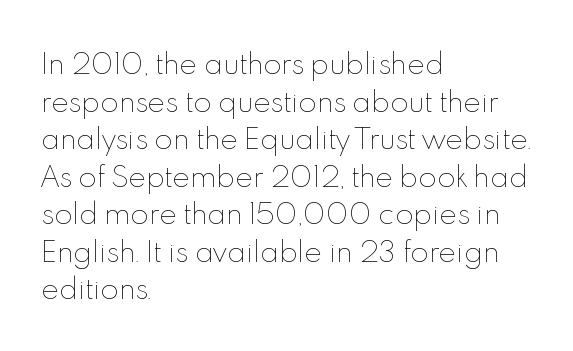
The image shows 27 px text type, upright; set left-aligned, normal line spacing (1.39x), normal letter spacing, not underlined.
